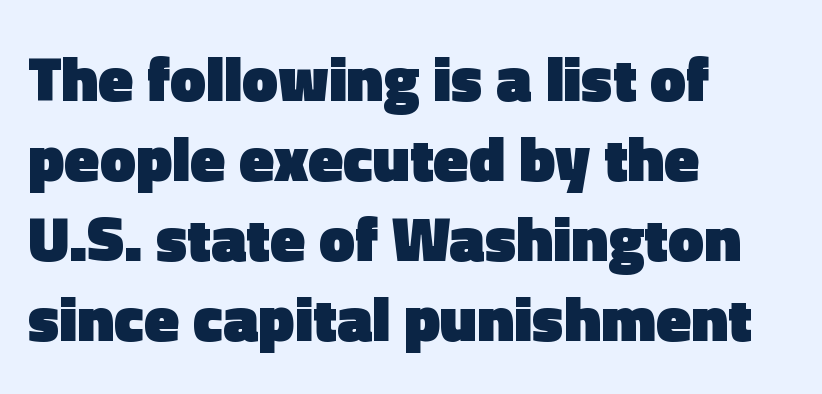
{"serif": "no", "italic": "no", "bold": "yes", "weight": "heavy", "width": "normal", "x_height": "medium", "monospaced": "no", "underline": "no", "align": "left", "line_spacing": "normal", "line_spacing_ratio": 1.25, "letter_spacing": "normal", "letter_spacing_em": 0.0, "glyph_px": 64}
